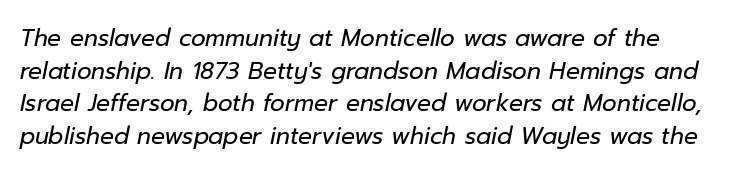
{"italic": "yes", "lean": "right", "slant_degrees": 12, "bold": "no", "underline": "no", "line_spacing": "normal", "line_spacing_ratio": 1.42, "letter_spacing": "normal", "letter_spacing_em": 0.0, "glyph_px": 23}
